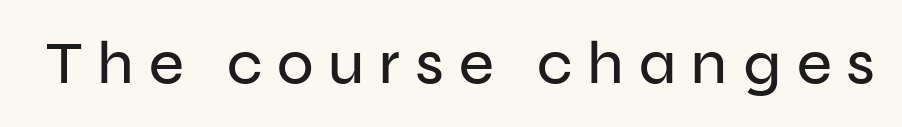
Q: Is the text italic (slanted)? A: No, it is upright.
Q: Is the typeface a serif or a sans-serif typeface? A: Sans-serif.
Q: Is the text underlined? A: No.
Q: Is the spacing between letters normal or unusually wide? A: Unusually wide.
Q: Width (condensed, normal, or wide)? A: Normal.
Q: Stroke contrast? A: Low.
Q: x-height? A: Medium.
Q: Monospaced? A: No.
